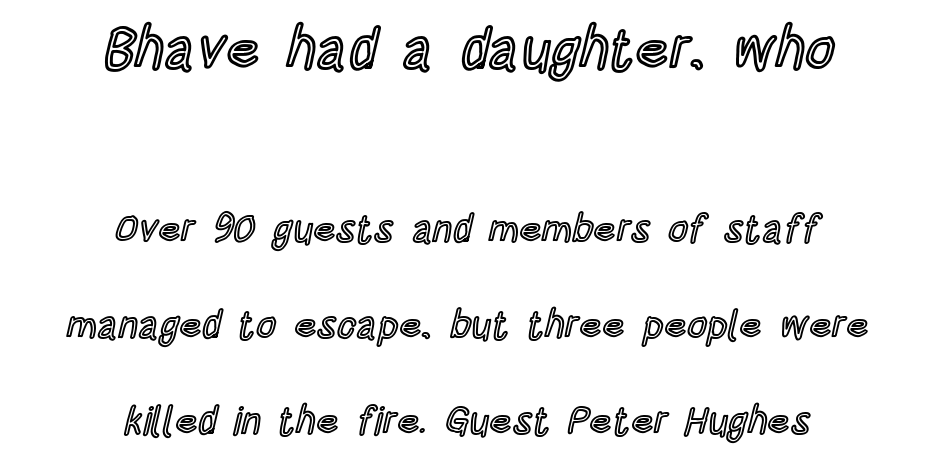
The image shows 58 px condensed type; set centered, loose line spacing (2.46x), normal letter spacing, not underlined; the first (top) block is 1.49x larger; a large x-height.
